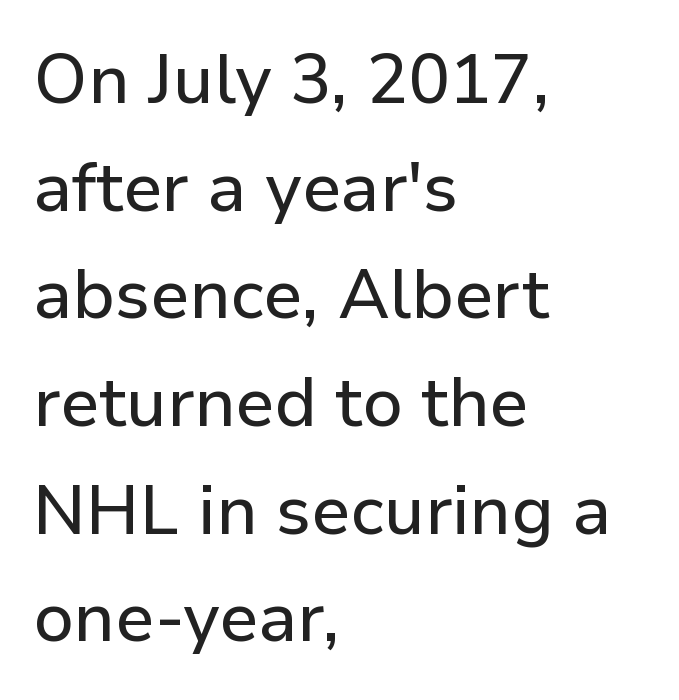
Q: Is the text italic (slanted)? A: No, it is upright.
Q: Is the typeface a serif or a sans-serif typeface? A: Sans-serif.
Q: Is the text underlined? A: No.
Q: How is the paragraph aligned? A: Left-aligned.
Q: Is the spacing between letters normal or unusually wide? A: Normal.
Q: Is the spacing between lines tight, normal or loose? A: Normal.
Q: Width (condensed, normal, or wide)? A: Normal.
Q: Stroke contrast? A: Low.
Q: x-height? A: Medium.
Q: Monospaced? A: No.
